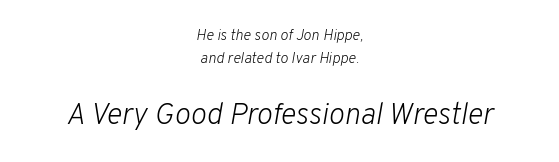
The image shows 30 px light type, italic (leaning right); set centered, normal line spacing (1.56x), normal letter spacing, not underlined; the second (bottom) block is 2.0x larger; low stroke contrast and a medium x-height.
